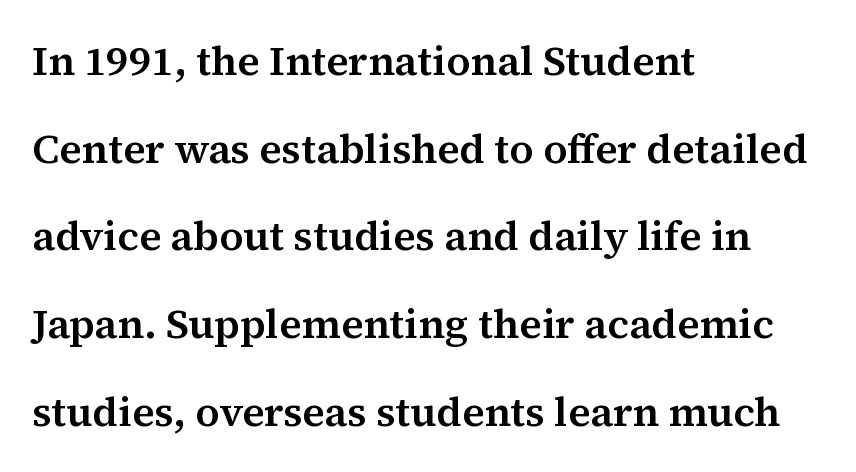
Q: Is the text italic (slanted)? A: No, it is upright.
Q: Is the typeface a serif or a sans-serif typeface? A: Serif.
Q: Is the text underlined? A: No.
Q: How is the paragraph aligned? A: Left-aligned.
Q: Is the spacing between letters normal or unusually wide? A: Normal.
Q: Is the spacing between lines tight, normal or loose? A: Loose.
Q: Width (condensed, normal, or wide)? A: Normal.
Q: Stroke contrast? A: Medium.
Q: x-height? A: Medium.
Q: Monospaced? A: No.
